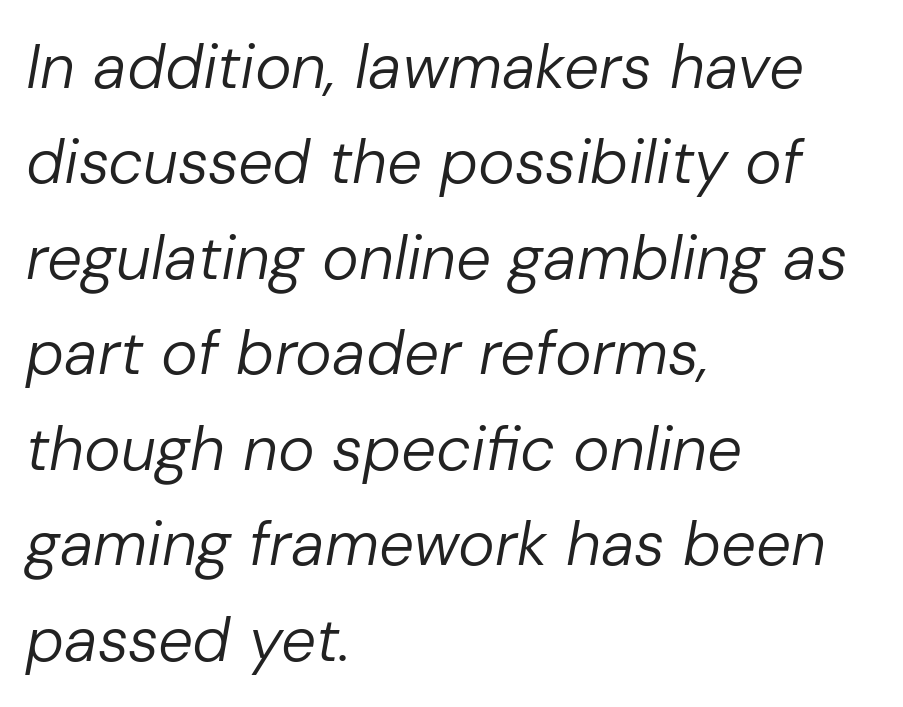
{"italic": "yes", "lean": "right", "slant_degrees": 10, "bold": "no", "weight": "regular", "width": "normal", "stroke_contrast": "low", "x_height": "medium", "monospaced": "no", "underline": "no", "align": "left", "line_spacing": "normal", "line_spacing_ratio": 1.54, "letter_spacing": "normal", "letter_spacing_em": 0.0, "glyph_px": 62}
